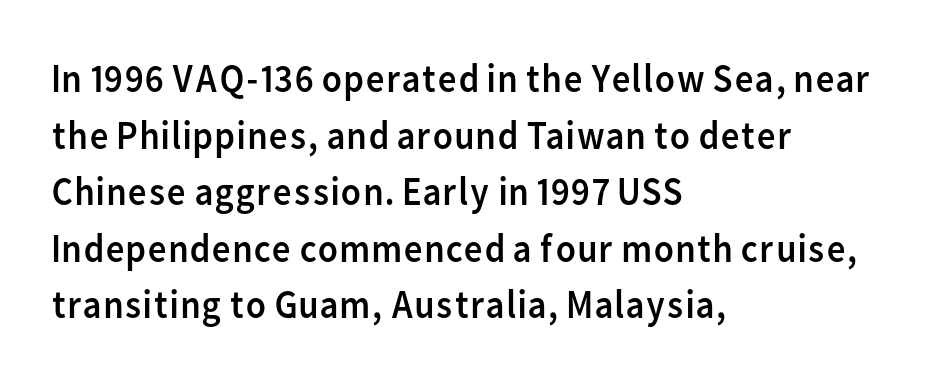
Is there any slant? The stems are plumb. The passage shown is typeset with a sans-serif family. Note the varied advance widths — an 'i' is clearly narrower than an 'm'. Each word holds together tightly as a unit, with standard inter-letter gaps. Each stroke keeps to a modest, everyday thickness or less. Honestly, the row spacing looks completely unremarkable.
